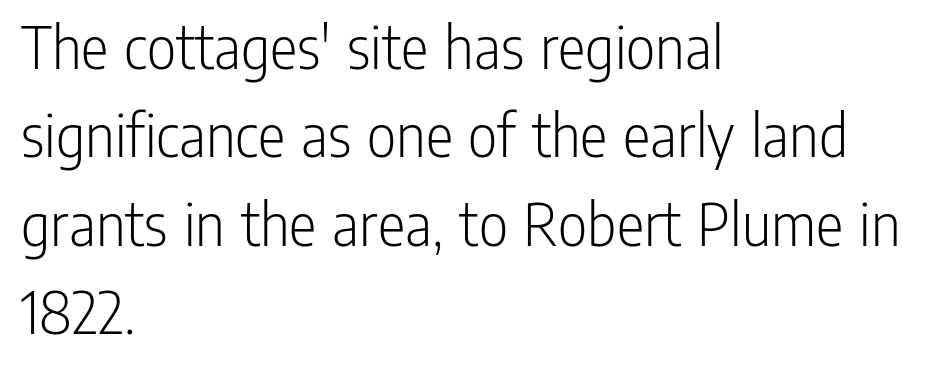
{"serif": "no", "italic": "no", "bold": "no", "weight": "light", "width": "condensed", "stroke_contrast": "low", "x_height": "medium", "monospaced": "no", "underline": "no", "align": "left", "line_spacing": "normal", "line_spacing_ratio": 1.38, "letter_spacing": "normal", "letter_spacing_em": 0.0, "glyph_px": 64}
